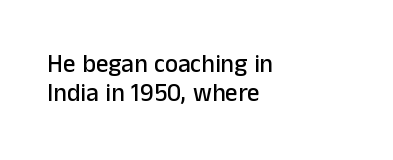
The image shows 25 px text type, upright; set left-aligned, line spacing 1.18x, normal letter spacing, not underlined.
